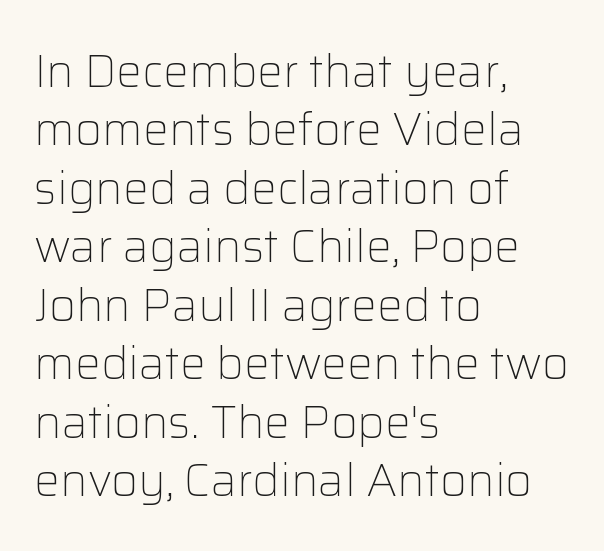
Typographically, this falls in the sans-serif category. These lines are rendered in a variable-pitch font. Evenly set lines give the paragraph a standard silhouette. The text block is weighted toward the left margin, trailing off unevenly rightward. Decoration check: the copy has no underline. Every character sits straight up, as roman type does.
